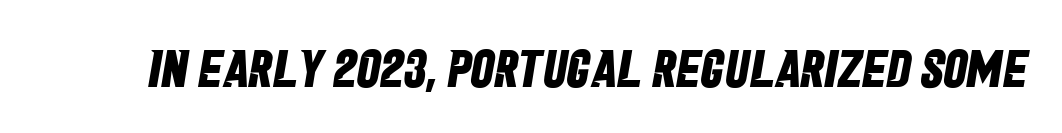
Regarding serifs, this sample does without them. Do the characters align in a grid? No, the font is proportional. This is heavy type, rendered in bold. Words float on clear page, feet unadorned. The face used here is rendered with its standard letterfit.
